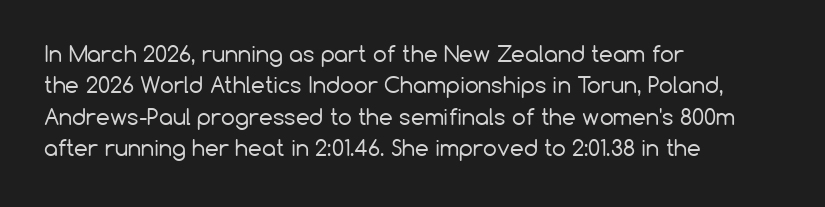
The line-height multiplier appears to be the usual default. The ragged edge is on the right, which tells us the setting is flush left. A typesetter would mark this as roman, not italic. This sample uses plain, unmodified letter spacing. No letter is thick-stroked: the sample isn't bold.
